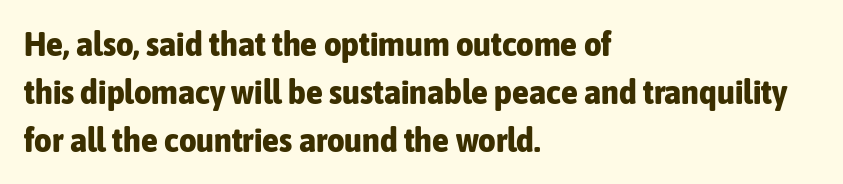
The horizontal fit of the characters is conventional and even. Decoration check: the copy has no underline. Do the characters align in a grid? No, the font is proportional. The rendering uses a moderate line-height, typical for paragraphs. Italic: no, the glyphs are upright roman. The typesetter chose a ragged-right arrangement here.
